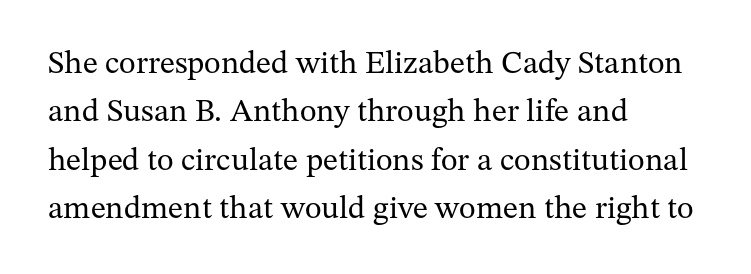
The image shows 32 px regular-weight serif type, upright; set left-aligned, normal line spacing (1.51x), normal letter spacing, not underlined; medium stroke contrast and a medium x-height.
